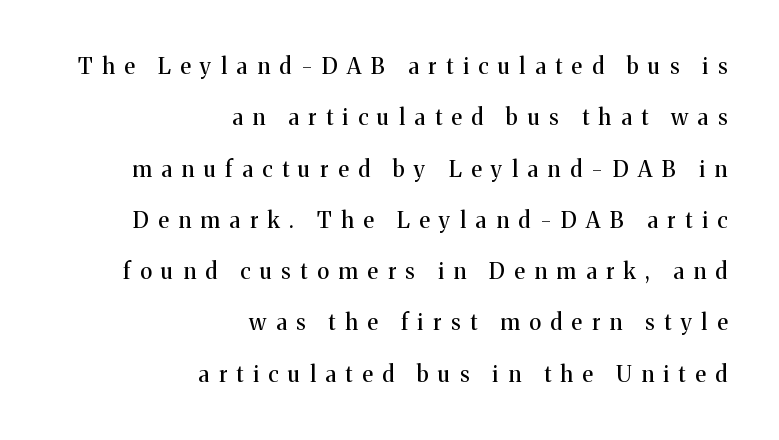
Q: Is the text italic (slanted)? A: No, it is upright.
Q: Is the text underlined? A: No.
Q: How is the paragraph aligned? A: Right-aligned.
Q: Is the spacing between letters normal or unusually wide? A: Unusually wide.
Q: Is the spacing between lines tight, normal or loose? A: Loose.
